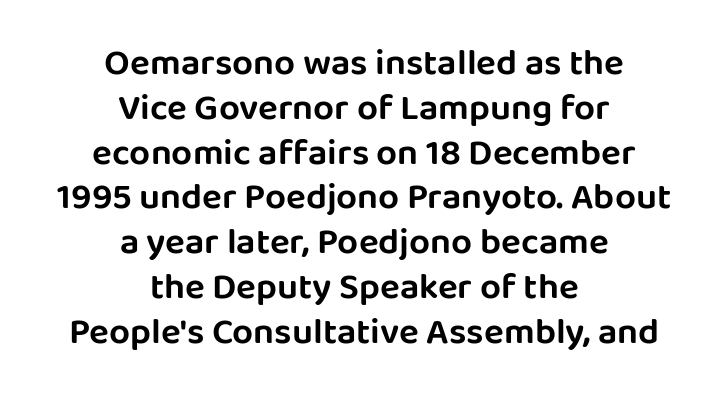
The image shows 37 px sans-serif type, upright; set centered, line spacing 1.21x, normal letter spacing, not underlined; low stroke contrast and a large x-height.
